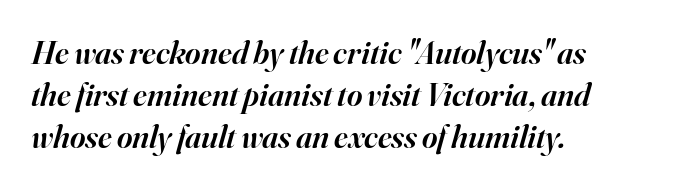
The horizontal fit of the characters is conventional and even. The rendering applies a slant to the glyphs. Strokes here are thickened, but only to semibold level. Teacher's note: observe the even left margin — that is flush-left alignment. The face used here is proportionally spaced, like ordinary book or web type.
